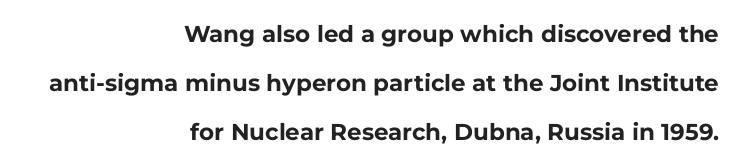
{"italic": "no", "bold": "yes", "underline": "no", "align": "right", "line_spacing": "loose", "line_spacing_ratio": 2.14, "letter_spacing": "normal", "letter_spacing_em": 0.0, "glyph_px": 23}
